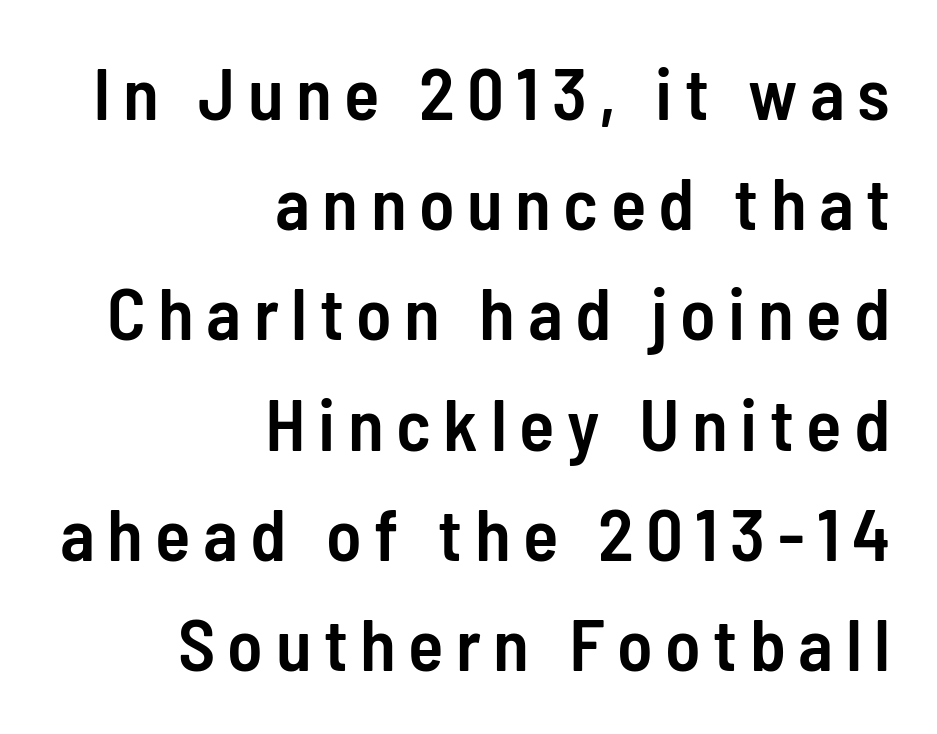
If you drew a line through each stem, it would be perfectly vertical. The rendering uses natural spacing where letterforms have individual widths. Set as a demibold, roughly 600 on the weight scale. The zone under the glyphs is completely vacant.
